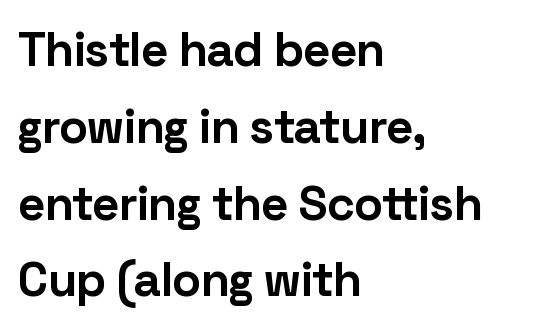
Q: Is the text bold? A: Yes.
Q: Is the text italic (slanted)? A: No, it is upright.
Q: Is the typeface a serif or a sans-serif typeface? A: Sans-serif.
Q: Is the text underlined? A: No.
Q: How is the paragraph aligned? A: Left-aligned.
Q: Is the spacing between letters normal or unusually wide? A: Normal.
Q: Is the spacing between lines tight, normal or loose? A: Normal.
Q: Width (condensed, normal, or wide)? A: Normal.
Q: Stroke contrast? A: Low.
Q: x-height? A: Medium.
Q: Monospaced? A: No.
